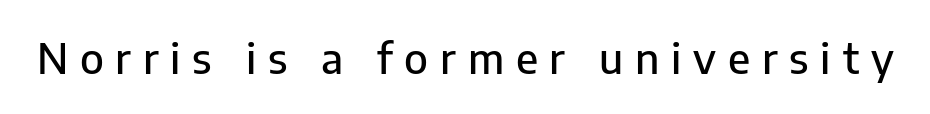
{"serif": "no", "italic": "no", "width": "normal", "stroke_contrast": "low", "x_height": "medium", "monospaced": "no", "underline": "no", "letter_spacing": "wide", "letter_spacing_em": 0.28, "glyph_px": 42}
